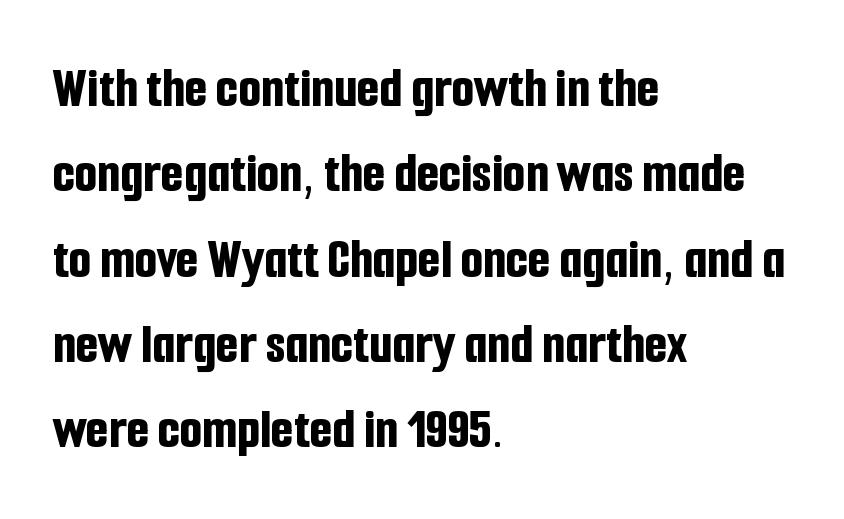
The image shows 58 px bold, condensed sans-serif type, upright; set left-aligned, normal line spacing (1.47x), normal letter spacing, not underlined; low stroke contrast and a medium x-height.
